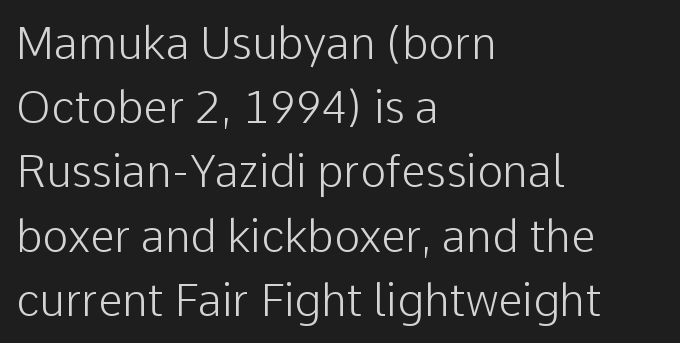
The rendering shows plain stroke endings on the letterforms — a sans-serif design. Character widths vary here, with narrow letters taking less room than wide ones. These lines keep a tight, regular rhythm from letter to letter. The font is comparable to plain body text, perhaps lighter.
